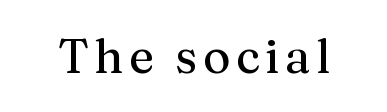
Q: Is the text italic (slanted)? A: No, it is upright.
Q: Is the typeface a serif or a sans-serif typeface? A: Serif.
Q: Is the text underlined? A: No.
Q: Width (condensed, normal, or wide)? A: Normal.
Q: Stroke contrast? A: Medium.
Q: x-height? A: Medium.
Q: Monospaced? A: No.
